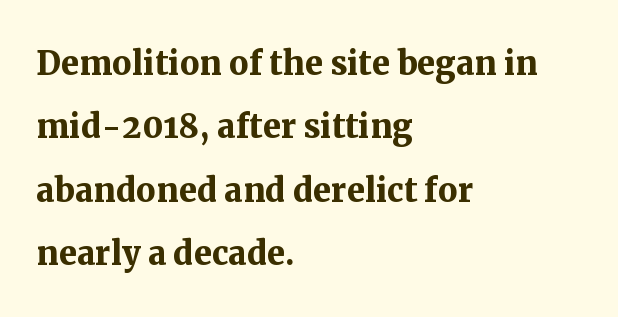
The image shows 44 px semibold serif type, upright; set left-aligned, normal line spacing (1.44x), normal letter spacing, not underlined; medium stroke contrast and a medium x-height.
